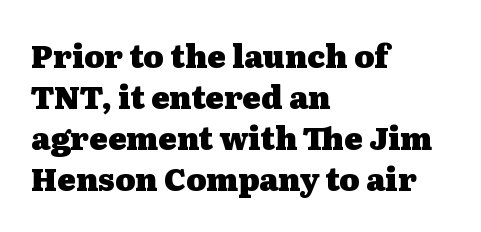
{"serif": "yes", "italic": "no", "bold": "yes", "weight": "heavy", "width": "wide", "stroke_contrast": "medium", "x_height": "medium", "monospaced": "no", "underline": "no", "align": "left", "line_spacing": "normal", "line_spacing_ratio": 1.32, "letter_spacing": "normal", "letter_spacing_em": 0.0, "glyph_px": 31}
